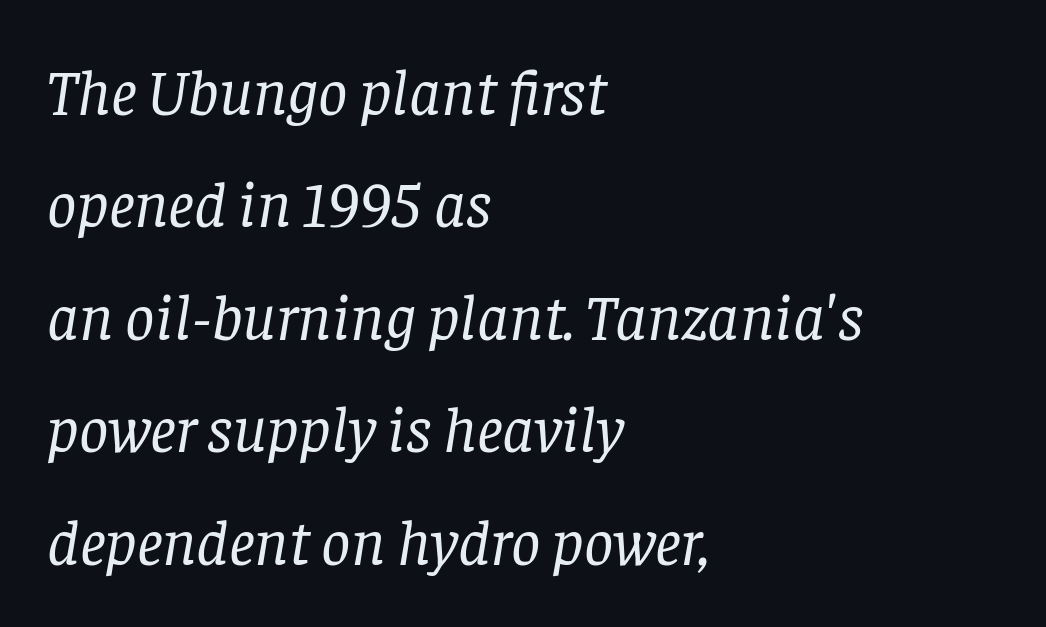
The image shows 65 px regular-weight serif type, italic (leaning right); set left-aligned, line spacing 1.73x, normal letter spacing, not underlined; low stroke contrast and a large x-height.
